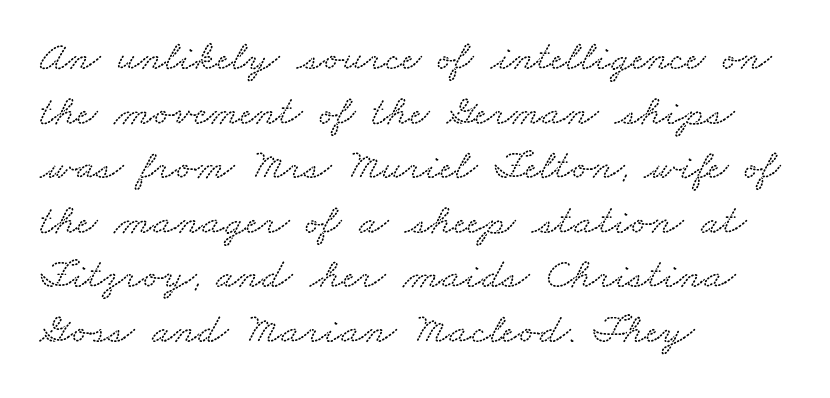
The image shows 43 px wide serif type; set left-aligned, normal line spacing (1.27x), normal letter spacing, not underlined; medium stroke contrast and a small x-height.
